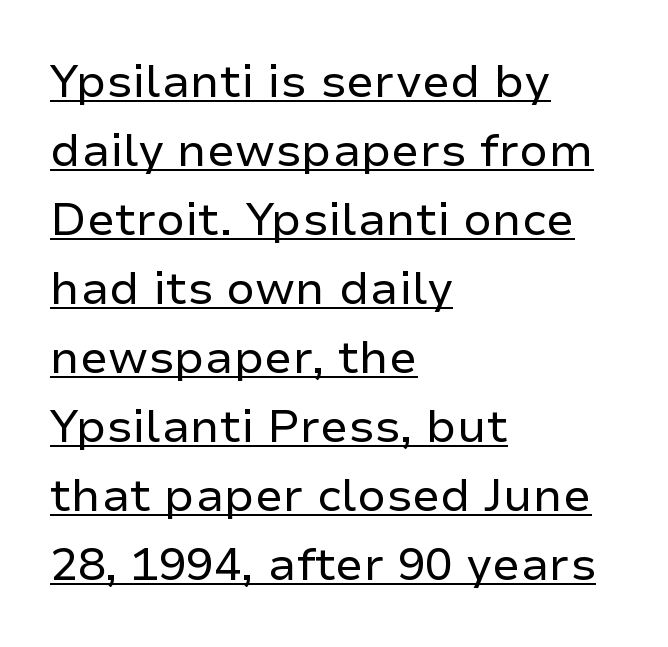
{"serif": "no", "italic": "no", "bold": "no", "weight": "regular", "width": "normal", "stroke_contrast": "low", "x_height": "medium", "monospaced": "no", "underline": "yes", "align": "left", "line_spacing": "normal", "line_spacing_ratio": 1.5, "letter_spacing": "normal", "letter_spacing_em": 0.0, "glyph_px": 46}
